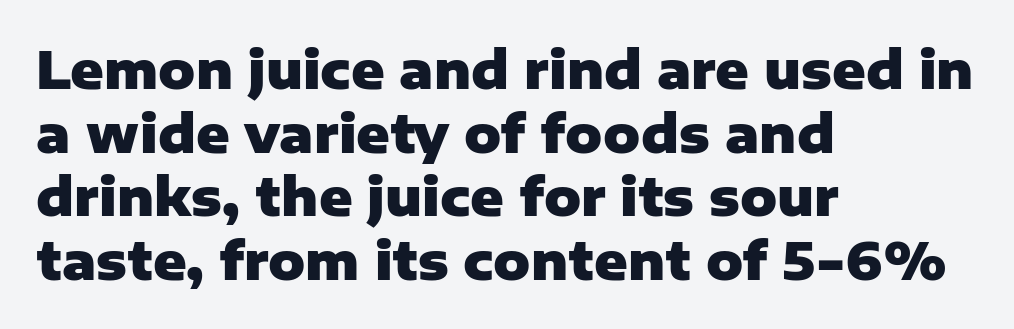
The passage shown is not underscored anywhere. A typesetter would call this zero additional tracking. Typesetter's note: full bold, strokes at maximum text heaviness. Do the letters lean? They stand straight. A typesetter would call this leading conventional body-copy spacing.
